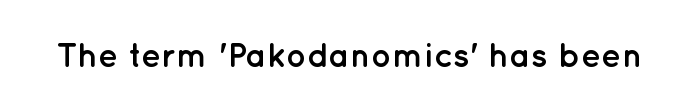
Note the varied advance widths — an 'i' is clearly narrower than an 'm'. Every letter is thick-stroked: bold, no question. Tracking here is standard; glyphs follow each other at the usual distance. The rendering shows plain stroke endings on the letterforms — a sans-serif design. Descender tails drop into unmarked territory. This is roman type, the default non-slanted kind.
